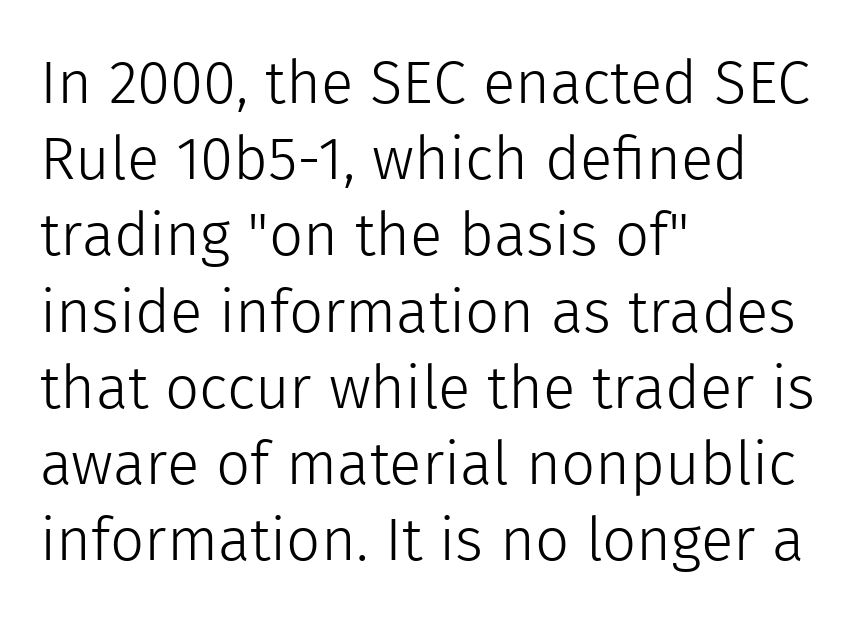
Q: Is the text bold? A: No.
Q: Is the text italic (slanted)? A: No, it is upright.
Q: Is the typeface a serif or a sans-serif typeface? A: Sans-serif.
Q: Is the text underlined? A: No.
Q: How is the paragraph aligned? A: Left-aligned.
Q: Is the spacing between letters normal or unusually wide? A: Normal.
Q: Is the spacing between lines tight, normal or loose? A: Normal.
Q: Width (condensed, normal, or wide)? A: Normal.
Q: x-height? A: Medium.
Q: Monospaced? A: No.
